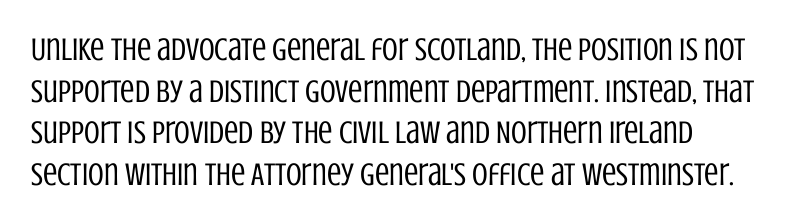
{"serif": "no", "italic": "no", "bold": "no", "weight": "regular", "width": "condensed", "stroke_contrast": "low", "x_height": "large", "monospaced": "no", "underline": "no", "align": "left", "line_spacing": "normal", "line_spacing_ratio": 1.3, "letter_spacing": "normal", "letter_spacing_em": 0.0, "glyph_px": 32}
